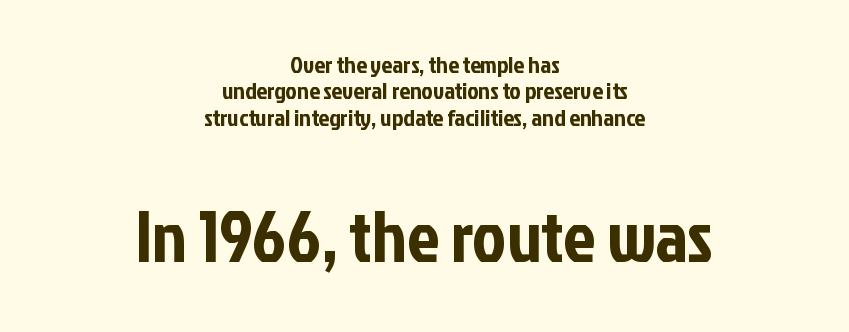
{"serif": "no", "italic": "no", "width": "condensed", "stroke_contrast": "low", "x_height": "medium", "monospaced": "no", "underline": "no", "align": "center", "line_spacing": "tight", "line_spacing_ratio": 1.1, "letter_spacing": "normal", "letter_spacing_em": 0.0, "larger_block": "second", "size_ratio": 3.0, "glyph_px": 72}
